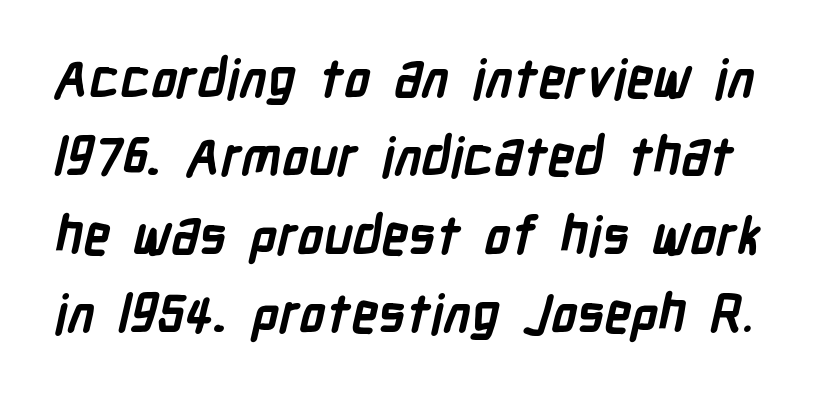
The image shows 53 px semibold, condensed sans-serif type; set normal line spacing (1.48x), normal letter spacing, not underlined; low stroke contrast and a medium x-height.
